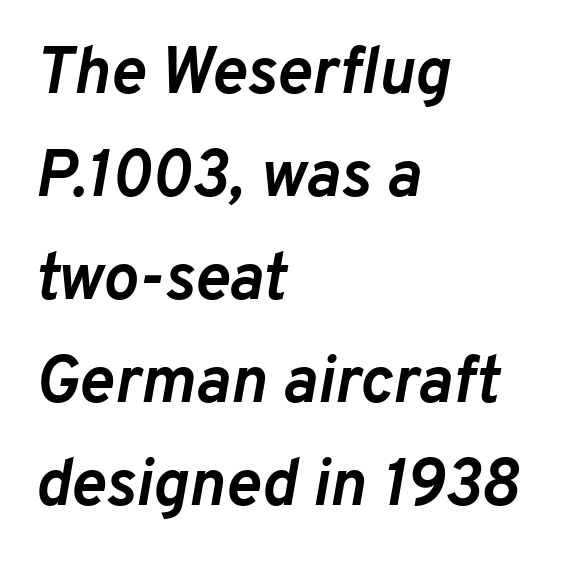
Q: Is the text bold? A: Yes.
Q: Is the text italic (slanted)? A: Yes, it leans right by about 10 degrees.
Q: Is the text underlined? A: No.
Q: How is the paragraph aligned? A: Left-aligned.
Q: Is the spacing between letters normal or unusually wide? A: Normal.
Q: Is the spacing between lines tight, normal or loose? A: Normal.
Q: Width (condensed, normal, or wide)? A: Normal.
Q: Stroke contrast? A: Low.
Q: x-height? A: Medium.
Q: Monospaced? A: No.
